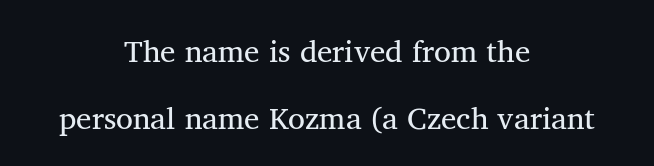
{"serif": "yes", "italic": "no", "bold": "no", "weight": "regular", "width": "normal", "stroke_contrast": "medium", "x_height": "medium", "monospaced": "no", "underline": "no", "align": "center", "line_spacing": "loose", "line_spacing_ratio": 2.16, "letter_spacing": "normal", "letter_spacing_em": 0.0, "glyph_px": 31}
